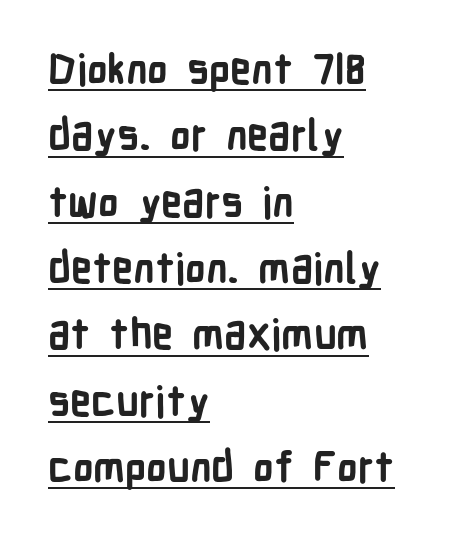
The image shows 42 px semibold, condensed sans-serif type, upright; set left-aligned, normal line spacing (1.58x), normal letter spacing, underlined; low stroke contrast and a medium x-height.
